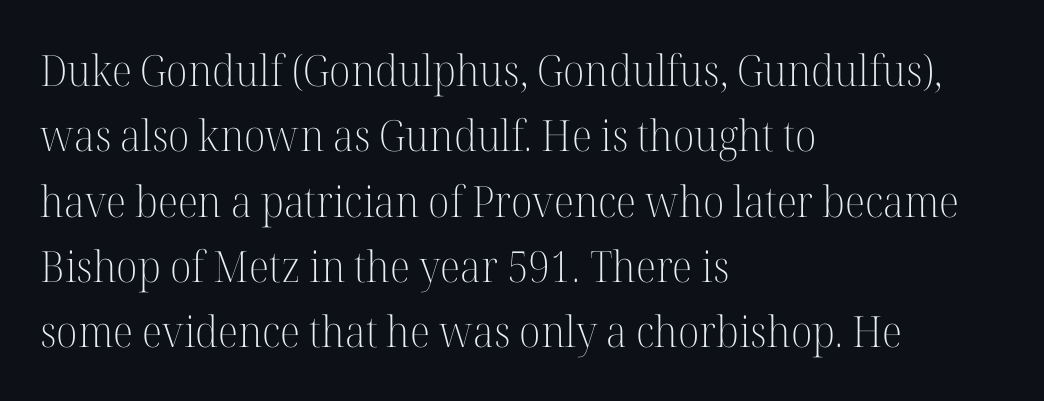
{"serif": "yes", "italic": "no", "bold": "no", "weight": "light", "width": "normal", "stroke_contrast": "high", "x_height": "medium", "monospaced": "no", "underline": "no", "align": "left", "line_spacing": "normal", "line_spacing_ratio": 1.52, "letter_spacing": "normal", "letter_spacing_em": 0.0, "glyph_px": 43}
